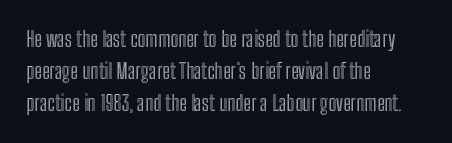
Layout note: lines flush left. The string is rendered with underlining switched off. The line texture is even and compact thanks to regular tracking. A roman cut, with each character standing at attention. The space between consecutive lines is moderate.
